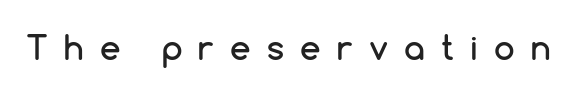
Q: Is the text italic (slanted)? A: No, it is upright.
Q: Is the typeface a serif or a sans-serif typeface? A: Sans-serif.
Q: Is the text underlined? A: No.
Q: Is the spacing between letters normal or unusually wide? A: Unusually wide.
Q: Width (condensed, normal, or wide)? A: Normal.
Q: Stroke contrast? A: Low.
Q: x-height? A: Medium.
Q: Monospaced? A: No.
